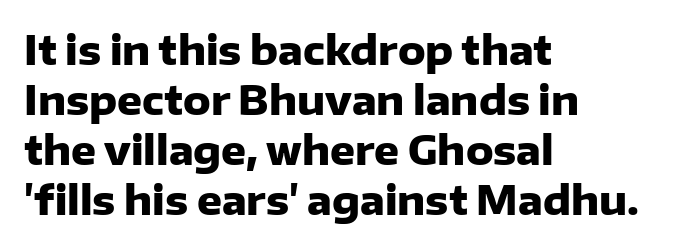
Underlining? Definitely not there. The letters are bold, with thick, heavy strokes. Italic: no, the glyphs are upright roman. Is the letter spacing exaggerated? No — it looks like the ordinary default. Looks like regular typesetting: each glyph gets only the width it needs.
